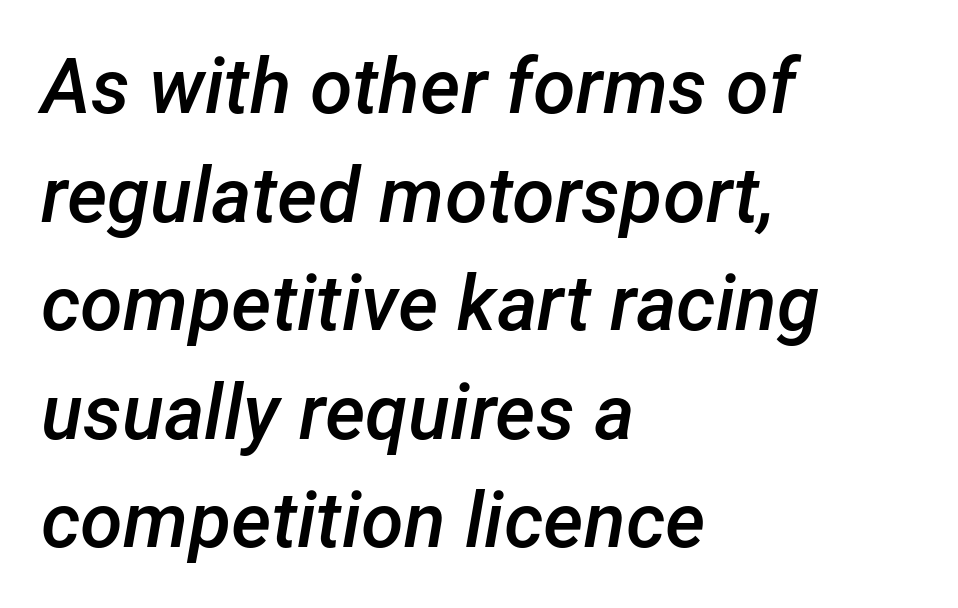
Q: Is the text bold? A: Semi-bold.
Q: Is the text italic (slanted)? A: Yes, it leans right by about 12 degrees.
Q: Is the text underlined? A: No.
Q: How is the paragraph aligned? A: Left-aligned.
Q: Is the spacing between letters normal or unusually wide? A: Normal.
Q: Is the spacing between lines tight, normal or loose? A: Normal.
Q: Width (condensed, normal, or wide)? A: Normal.
Q: Stroke contrast? A: Low.
Q: x-height? A: Medium.
Q: Monospaced? A: No.
